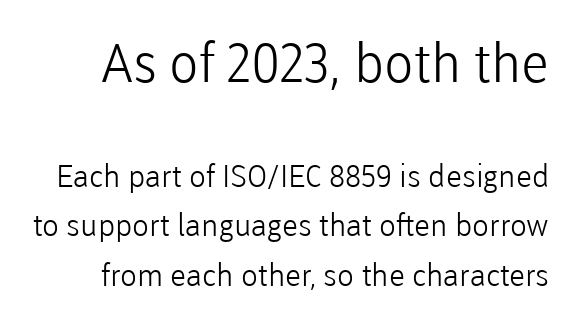
Q: Is the text bold? A: No.
Q: Is the text italic (slanted)? A: No, it is upright.
Q: Is the typeface a serif or a sans-serif typeface? A: Sans-serif.
Q: Is the text underlined? A: No.
Q: Is the spacing between letters normal or unusually wide? A: Normal.
Q: Is the spacing between lines tight, normal or loose? A: Normal.
Q: Which block of text is set in a larger size, the first (top) or the second (bottom)? A: The first (top) one.
Q: Width (condensed, normal, or wide)? A: Normal.
Q: Stroke contrast? A: Low.
Q: x-height? A: Medium.
Q: Monospaced? A: No.
